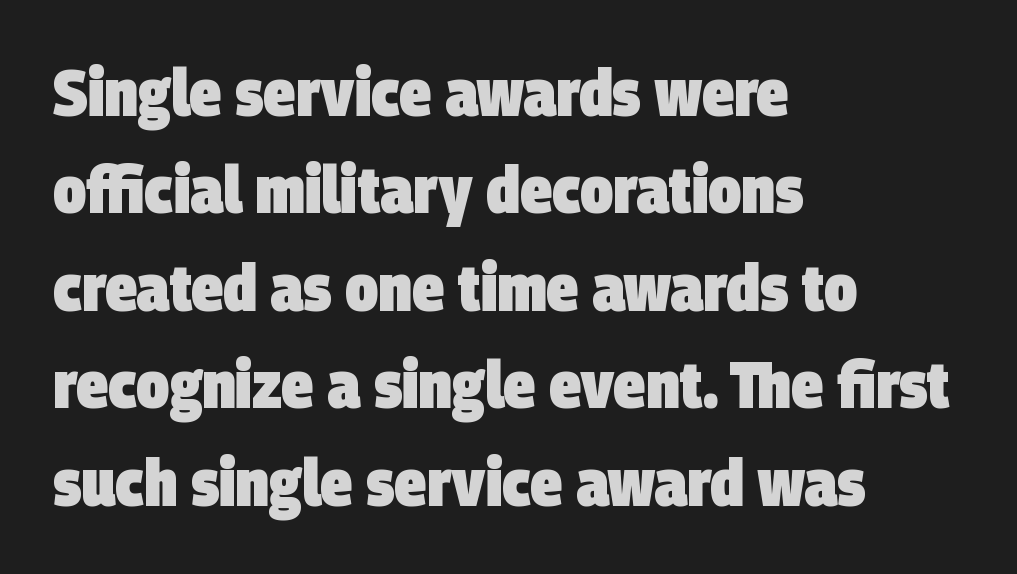
{"serif": "no", "bold": "yes", "weight": "heavy", "width": "condensed", "stroke_contrast": "low", "x_height": "large", "monospaced": "no", "underline": "no", "align": "left", "line_spacing": "normal", "line_spacing_ratio": 1.5, "letter_spacing": "normal", "letter_spacing_em": 0.0, "glyph_px": 65}
